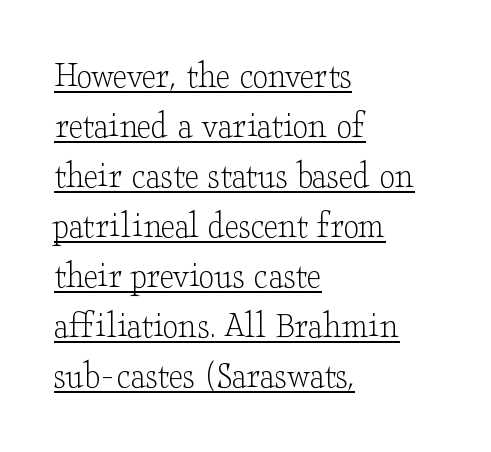
The image shows 39 px light, wide serif type, upright; set left-aligned, normal line spacing (1.28x), normal letter spacing, underlined; low stroke contrast and a small x-height.
